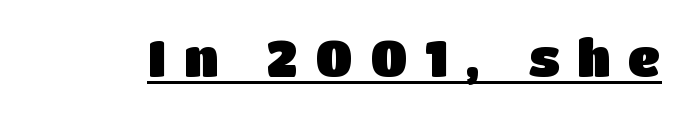
{"serif": "no", "italic": "no", "width": "normal", "stroke_contrast": "low", "x_height": "large", "monospaced": "no", "underline": "yes", "letter_spacing": "wide", "letter_spacing_em": 0.35, "glyph_px": 51}
